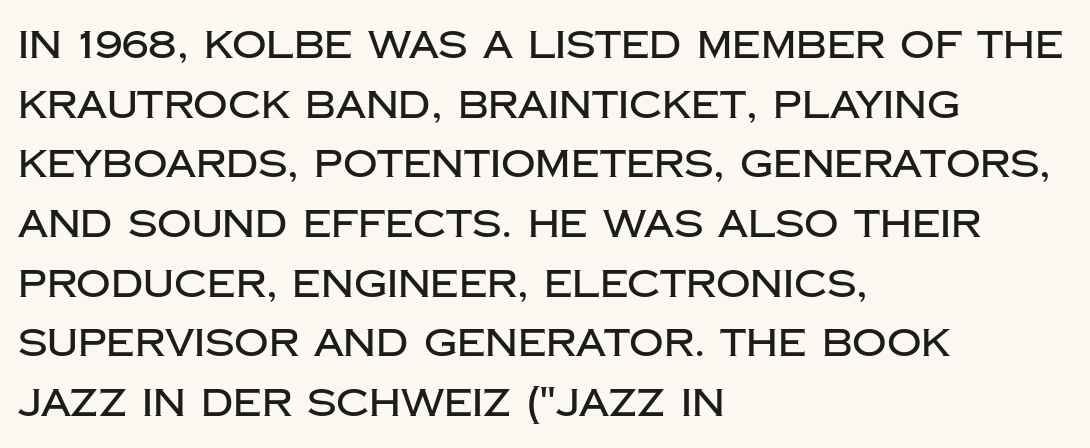
Q: Is the text italic (slanted)? A: No, it is upright.
Q: Is the typeface a serif or a sans-serif typeface? A: Sans-serif.
Q: Is the text underlined? A: No.
Q: How is the paragraph aligned? A: Left-aligned.
Q: Is the spacing between letters normal or unusually wide? A: Normal.
Q: Is the spacing between lines tight, normal or loose? A: Normal.
Q: Width (condensed, normal, or wide)? A: Normal.
Q: Stroke contrast? A: Low.
Q: x-height? A: Large.
Q: Monospaced? A: No.
